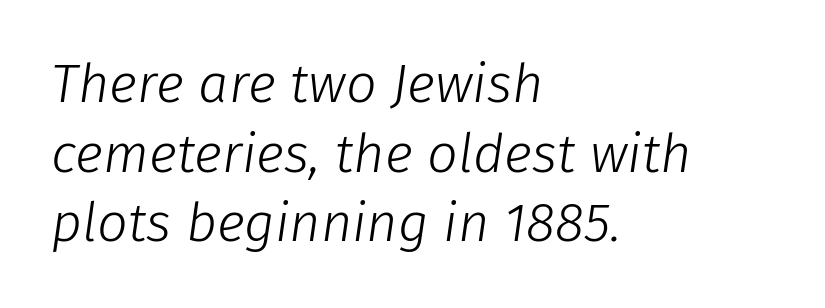
These lines are rendered in a variable-pitch font. Plain, unruled lines of type. This block has exactly the height ordinary leading produces. The text carries the slant typical of an italic or oblique font. On a weight scale, this lands at 450 or below. Is the letter spacing exaggerated? No — it looks like the ordinary default.
